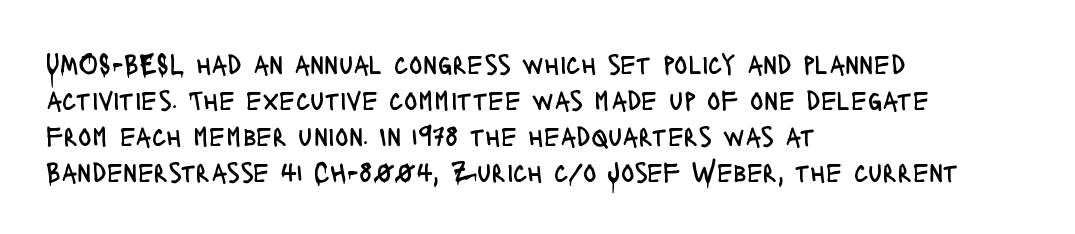
{"serif": "no", "italic": "no", "bold": "no", "weight": "regular", "width": "condensed", "stroke_contrast": "low", "x_height": "large", "monospaced": "no", "underline": "no", "align": "left", "line_spacing": "normal", "line_spacing_ratio": 1.28, "letter_spacing": "normal", "letter_spacing_em": 0.0, "glyph_px": 28}
